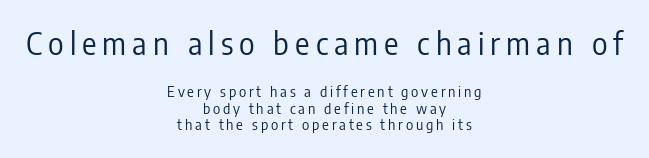
The passage shown is typed in a proportional face where columns would drift. The text block is weighted toward neither margin, spreading evenly from the middle. Think standard paragraph weight, or any step lighter than that. Every character sits straight up, as roman type does. Rows of type sit shoulder to shoulder in the vertical direction.
